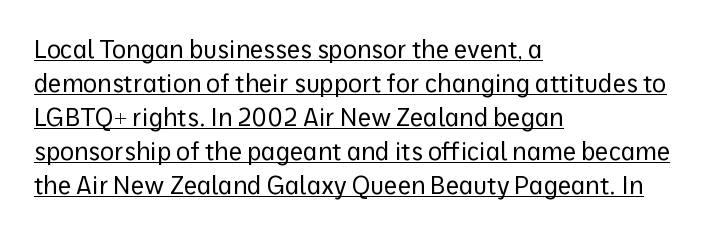
The image shows 24 px text type, upright; set left-aligned, normal line spacing (1.42x), normal letter spacing, underlined.
